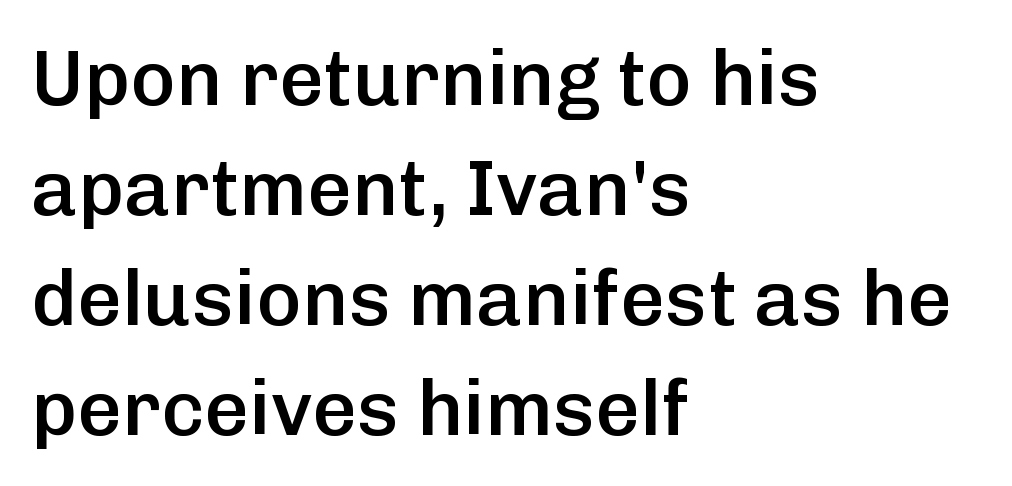
Glyph-to-glyph distance matches everyday printed text. Compared with an ordinary text face, these strokes are moderately heavier — a semibold. Teacher's note: observe the even left margin — that is flush-left alignment. The letters carry no serifs — their stems end cleanly without finishing strokes. Think of a printed novel: that variable character pitch is what you see here. A normal amount of white space separates one row of letters from the next.
